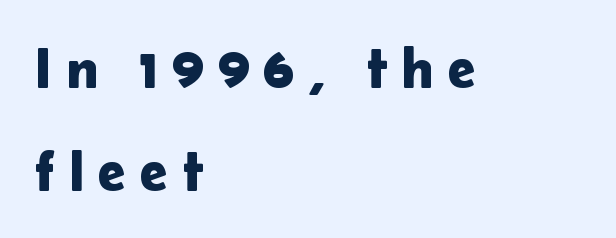
Each row of text sits above clean, open space. Is this a sans? Yes — the strokes have no serifs. Glyph-to-glyph distance is far greater than everyday printed text. Looks like regular typesetting: each glyph gets only the width it needs. This is the regular roman posture of the typeface. Does the copy run flush right? No — it runs flush left.
